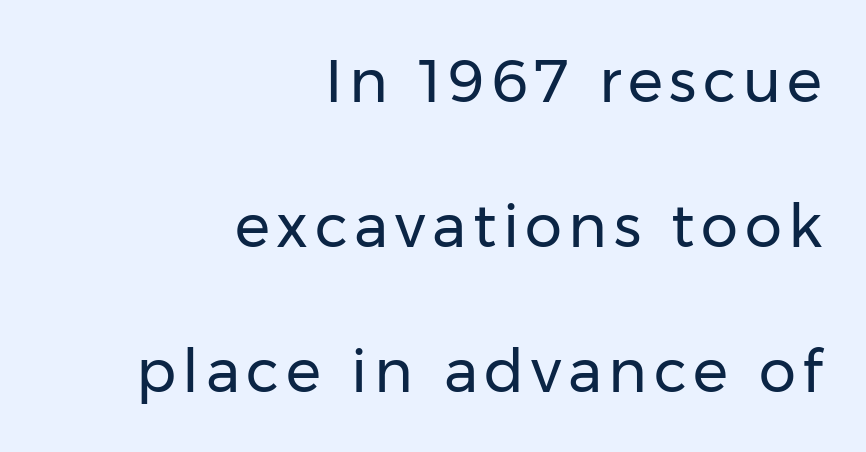
The image shows 59 px regular-weight sans-serif type, upright; set right-aligned, loose line spacing (2.46x), not underlined; low stroke contrast and a medium x-height.
